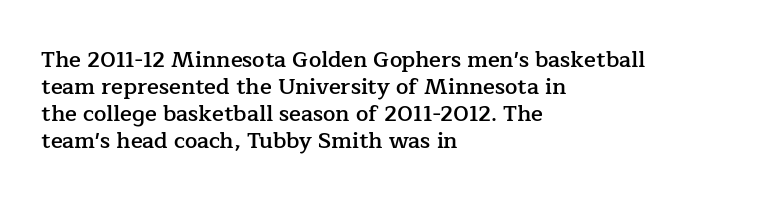
The image shows 22 px text type, upright; set left-aligned, line spacing 1.23x, normal letter spacing, not underlined.
